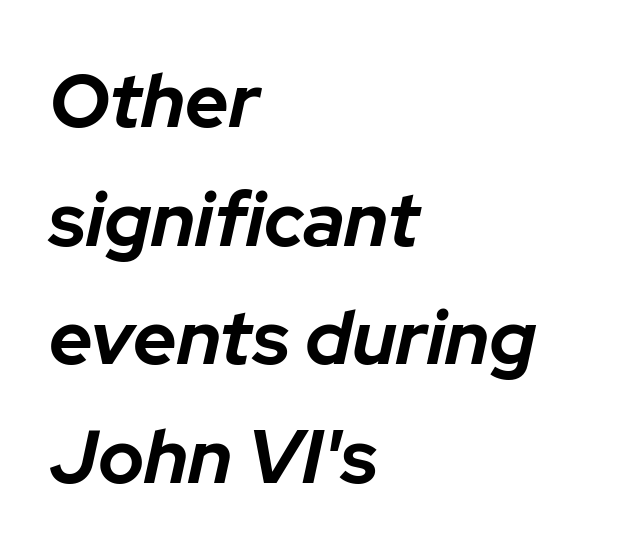
{"italic": "yes", "lean": "right", "slant_degrees": 12, "bold": "yes", "weight": "bold", "width": "normal", "stroke_contrast": "low", "x_height": "medium", "monospaced": "no", "underline": "no", "align": "left", "line_spacing": "normal", "line_spacing_ratio": 1.56, "letter_spacing": "normal", "letter_spacing_em": 0.0, "glyph_px": 76}
